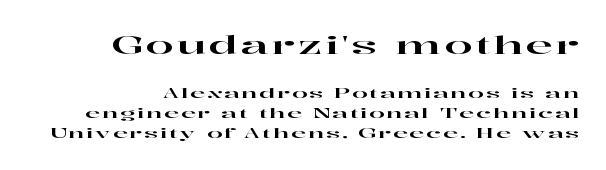
Q: Is the text italic (slanted)? A: No, it is upright.
Q: Is the text underlined? A: No.
Q: How is the paragraph aligned? A: Right-aligned.
Q: Is the spacing between lines tight, normal or loose? A: Normal.
Q: Which block of text is set in a larger size, the first (top) or the second (bottom)? A: The first (top) one.
